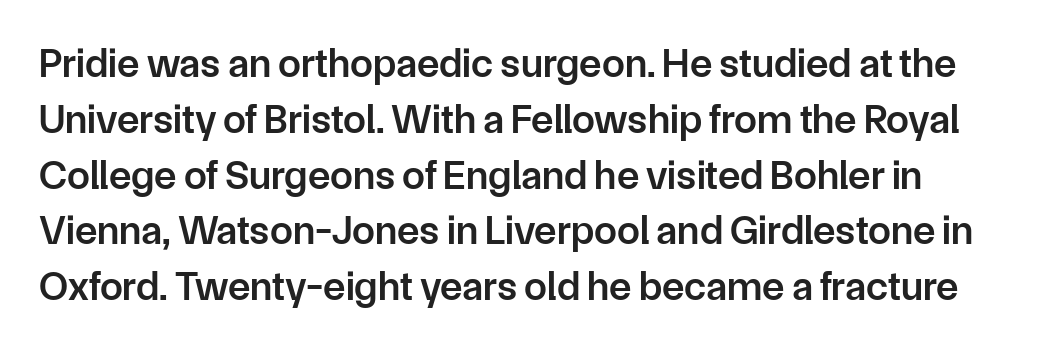
{"serif": "no", "italic": "no", "bold": "semi", "weight": "semibold", "width": "normal", "stroke_contrast": "low", "x_height": "medium", "monospaced": "no", "underline": "no", "line_spacing": "normal", "line_spacing_ratio": 1.36, "letter_spacing": "normal", "letter_spacing_em": 0.0, "glyph_px": 41}
